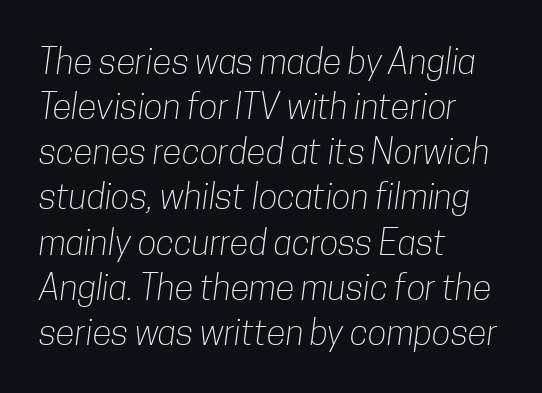
Leftover space on each line is placed entirely after the last word. The designer went with a sans here, leaving each stem footless. Honestly, the row spacing looks completely unremarkable. Is the letter spacing exaggerated? No — it looks like the ordinary default. The weight would be labelled regular, book, light, or lighter still.
